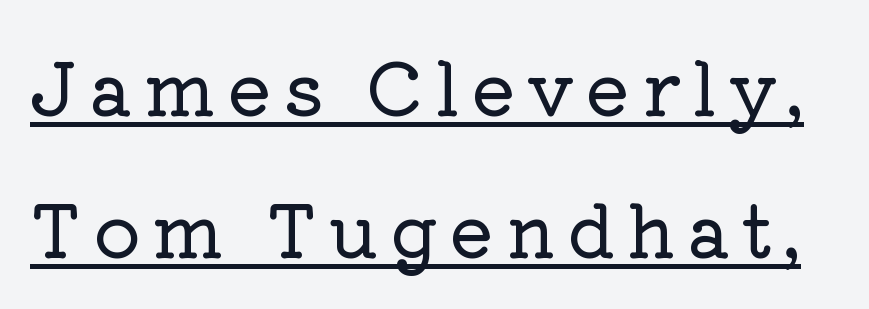
This is roman type, the default non-slanted kind. Decoration check: the copy is underlined. Is this a sans? No — the strokes have serifs. These lines are rendered in a variable-pitch font. Line spacing here is loose.
